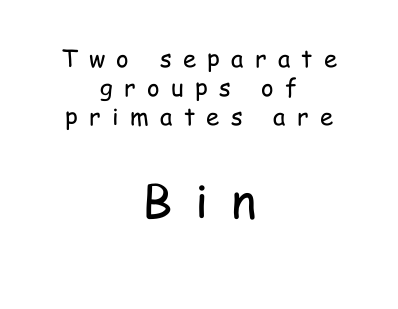
No letter is thick-stroked: the sample isn't bold. Substantial extra tracking has been applied to these lines. When letters stand straight like this, we call the style roman or upright. The letters in the lower block stand taller than those in the block above.
